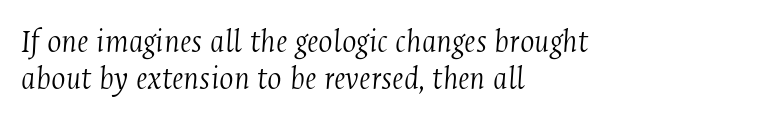
Is this a fixed-width face? No — the glyphs have proportional, varying widths. On a weight scale, this lands at 450 or below. Observe the lean: these are italic letterforms. The glyphs in this specimen are seriffed. Quick note: interline space is minimal.
